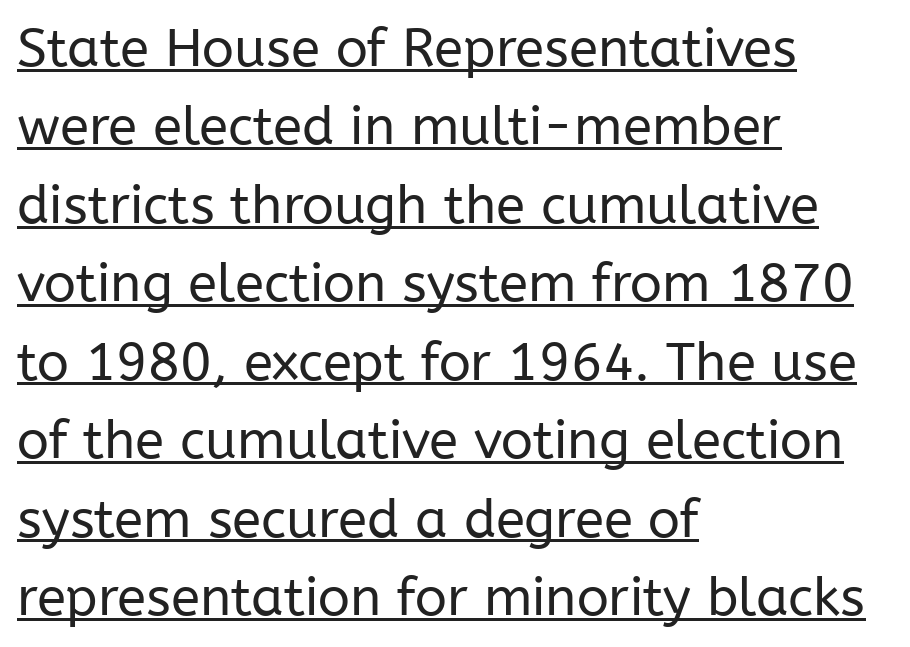
{"serif": "no", "italic": "no", "bold": "no", "weight": "regular", "width": "normal", "stroke_contrast": "low", "x_height": "medium", "monospaced": "no", "underline": "yes", "align": "left", "line_spacing": "normal", "line_spacing_ratio": 1.48, "letter_spacing": "normal", "letter_spacing_em": 0.0, "glyph_px": 53}
